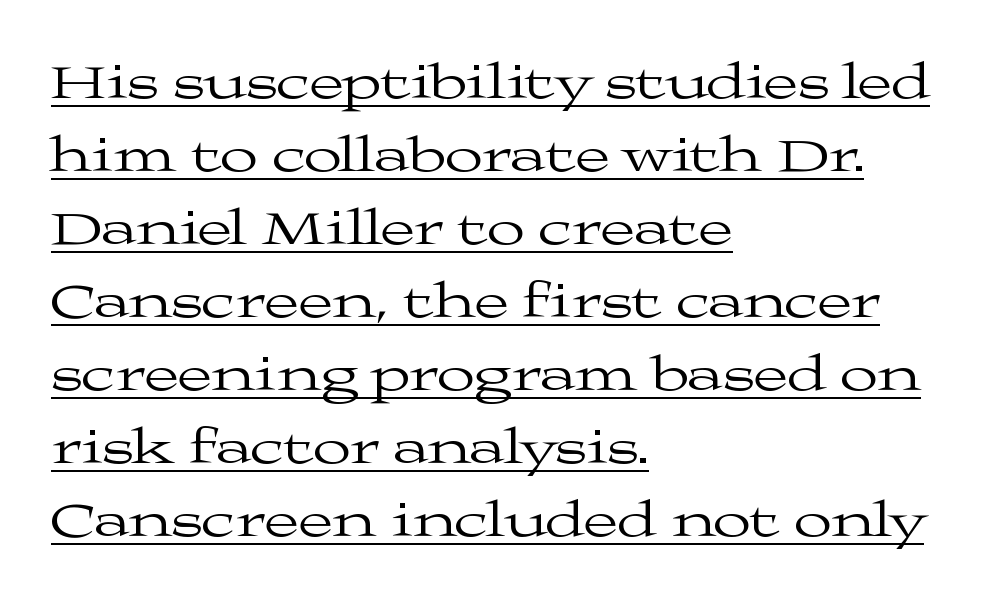
The image shows 50 px regular-weight, wide serif type, upright; set left-aligned, normal line spacing (1.46x), normal letter spacing, underlined; medium stroke contrast and a medium x-height.
